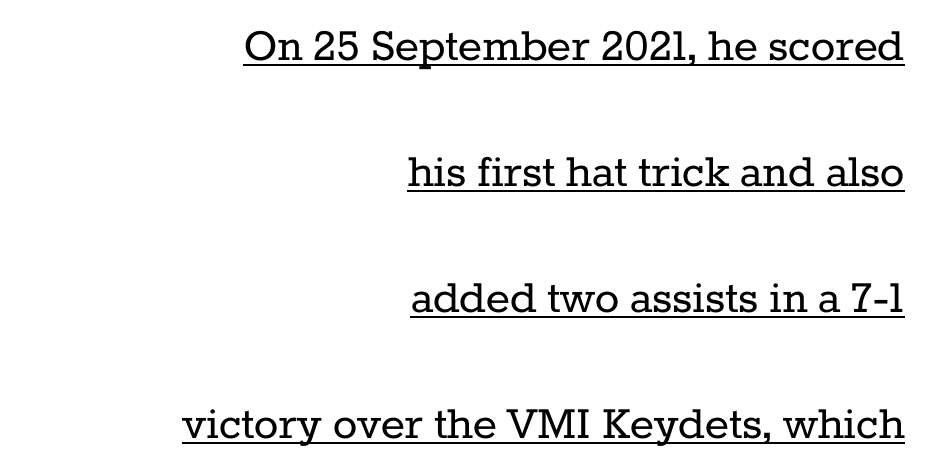
Posture: straight, roman, zero tilt. Looks like regular typesetting: each glyph gets only the width it needs. The face used here is seriffed, in the tradition of book romans. Compared with a flush-left layout, this one pins lines to the opposite, right side.
